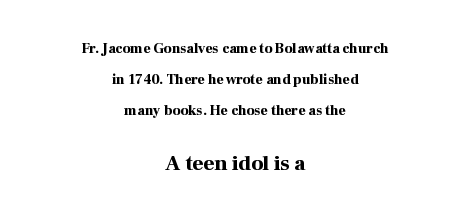
{"italic": "no", "bold": "yes", "underline": "no", "align": "center", "line_spacing": "loose", "line_spacing_ratio": 2.22, "letter_spacing": "normal", "letter_spacing_em": 0.0, "larger_block": "second", "size_ratio": 1.5, "glyph_px": 21}
